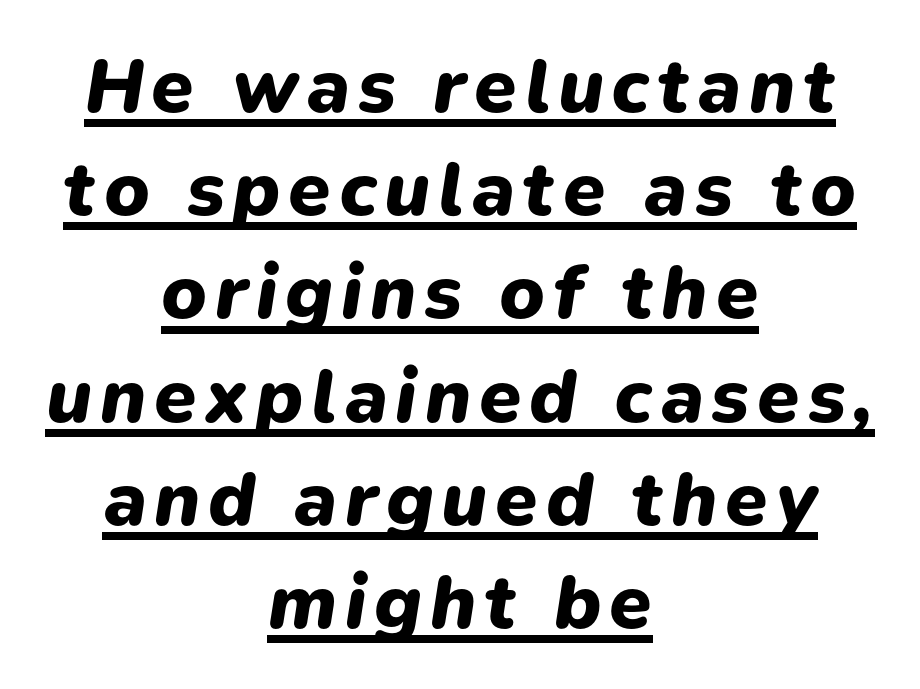
A rule runs beneath these lines of type. The rendering uses natural spacing where letterforms have individual widths. Reading down the block, each line starts at a different indent, mirrored at its end. You'd pick this weight for a headline — it's a proper bold.
